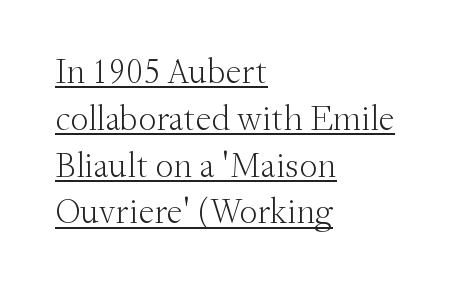
The image shows 36 px light serif type, upright; set left-aligned, normal line spacing (1.3x), normal letter spacing, underlined; medium stroke contrast and a small x-height.
